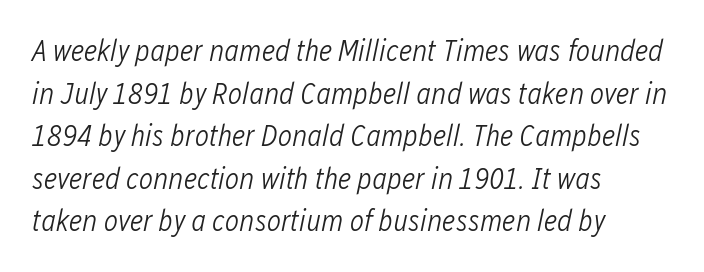
Think of a printed novel: that variable character pitch is what you see here. Looking at the ascenders, they clearly lean. Decoration check: the copy has no underline. The letterforms sit at book weight or below. Nothing unusual about the tracking: characters are spaced as the font intends.
